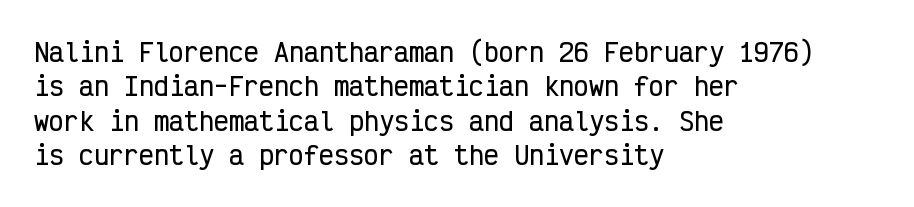
Style check: upright. All the whitespace from short lines collects on the right. Rule under the text: the space is simply empty. Leading matches the norm, producing a regular column.
